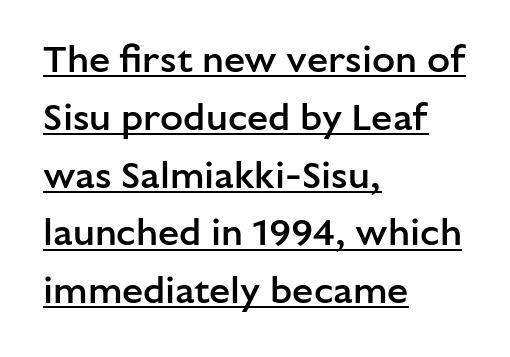
The image shows 38 px semibold sans-serif type, upright; set left-aligned, normal line spacing (1.52x), normal letter spacing, underlined; low stroke contrast and a medium x-height.
